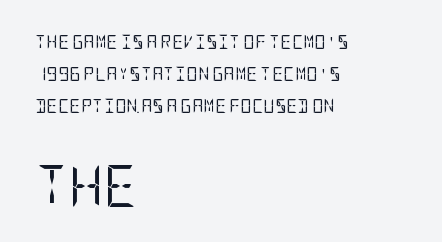
Check the space under the baseline: it is left empty. This sample uses an upright cut, with every glyph sitting square on the baseline. The setting favours the left margin, as ordinary paragraphs usually do. Ink coverage per letter is moderate at most. Top chunk: small. Bottom chunk: large. Nobody touched the tracking dial on this one.
